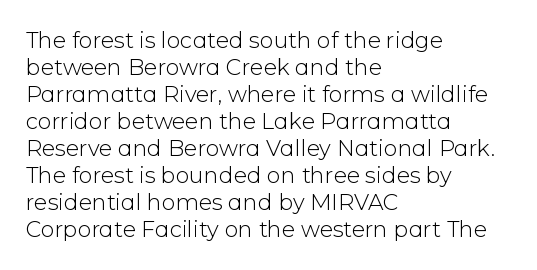
{"italic": "no", "bold": "no", "underline": "no", "align": "left", "line_spacing_ratio": 1.23, "letter_spacing": "normal", "letter_spacing_em": 0.0, "glyph_px": 22}
